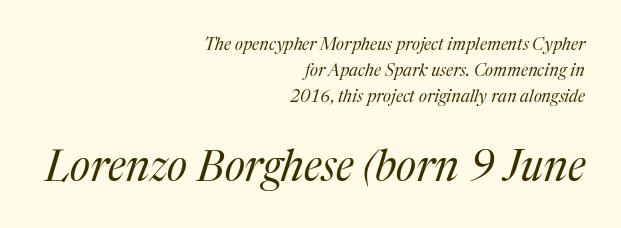
{"serif": "yes", "italic": "yes", "lean": "right", "slant_degrees": 17, "bold": "no", "weight": "regular", "width": "normal", "stroke_contrast": "medium", "x_height": "medium", "monospaced": "no", "underline": "no", "align": "right", "line_spacing": "normal", "line_spacing_ratio": 1.53, "letter_spacing": "normal", "letter_spacing_em": 0.0, "larger_block": "second", "size_ratio": 2.53, "glyph_px": 43}
